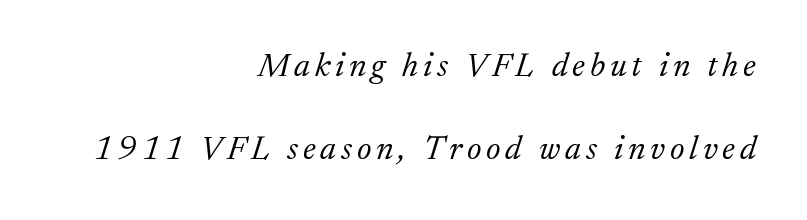
Type without underlining. These lines stack with their right ends in a neat column. The passage shown is typed in a proportional face where columns would drift. The weight would be labelled regular, book, light, or lighter still. Type style note: has serifs.
